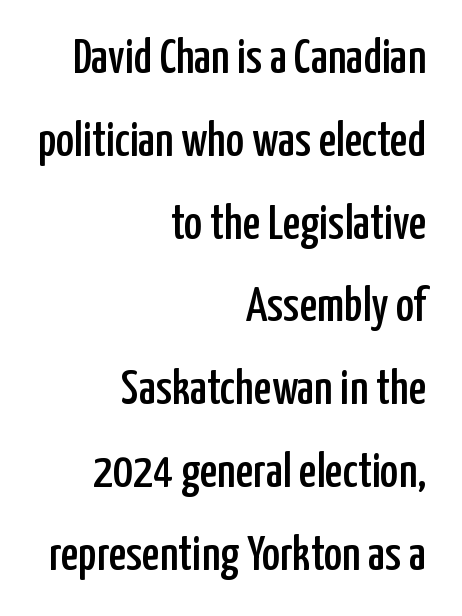
This sample has the flowing, uneven cadence of proportional lettering. Honestly, the row spacing looks completely unremarkable. Short note: letters normally spaced. Right-aligned paragraph, ragged on the left. The foot of each line stays bare and open.
